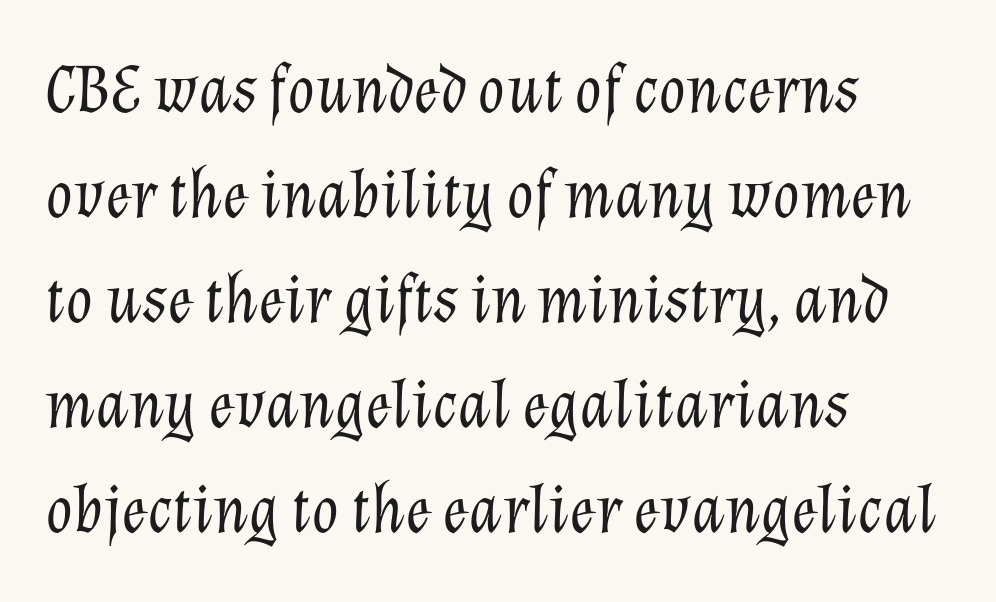
The image shows 70 px light type, italic (leaning right); set left-aligned, normal line spacing (1.5x), normal letter spacing, not underlined; low stroke contrast and a medium x-height.
